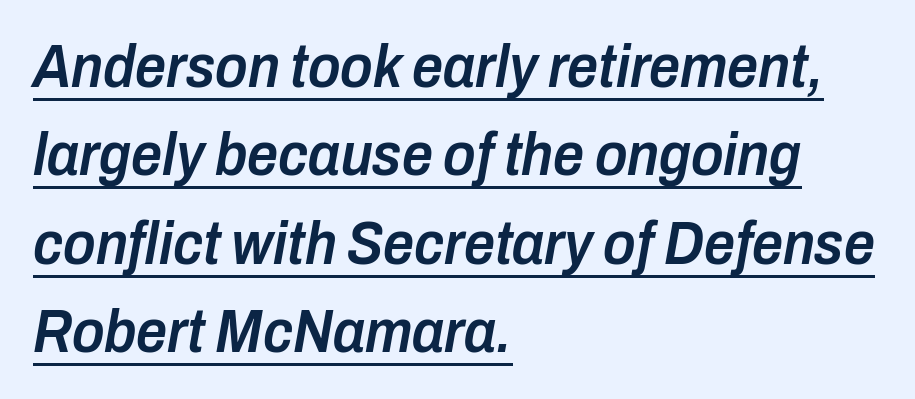
Q: Is the text bold? A: Semi-bold.
Q: Is the text italic (slanted)? A: Yes, it leans right by about 10 degrees.
Q: Is the text underlined? A: Yes.
Q: How is the paragraph aligned? A: Left-aligned.
Q: Is the spacing between letters normal or unusually wide? A: Normal.
Q: Is the spacing between lines tight, normal or loose? A: Normal.
Q: Width (condensed, normal, or wide)? A: Condensed.
Q: Stroke contrast? A: Low.
Q: x-height? A: Medium.
Q: Monospaced? A: No.
